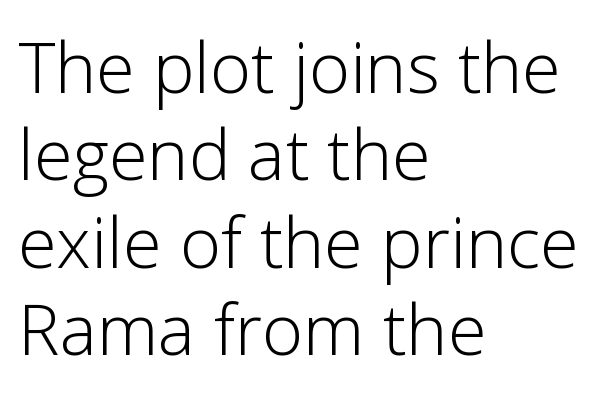
This sample is left-justified, so line endings fall wherever the words run out. In terms of leading, this rendering sits right in the middle. Here the designer chose a conventional face with non-uniform glyph widths. The designer went with a sans here, leaving each stem footless. There is no visible air inserted between adjacent glyphs.
